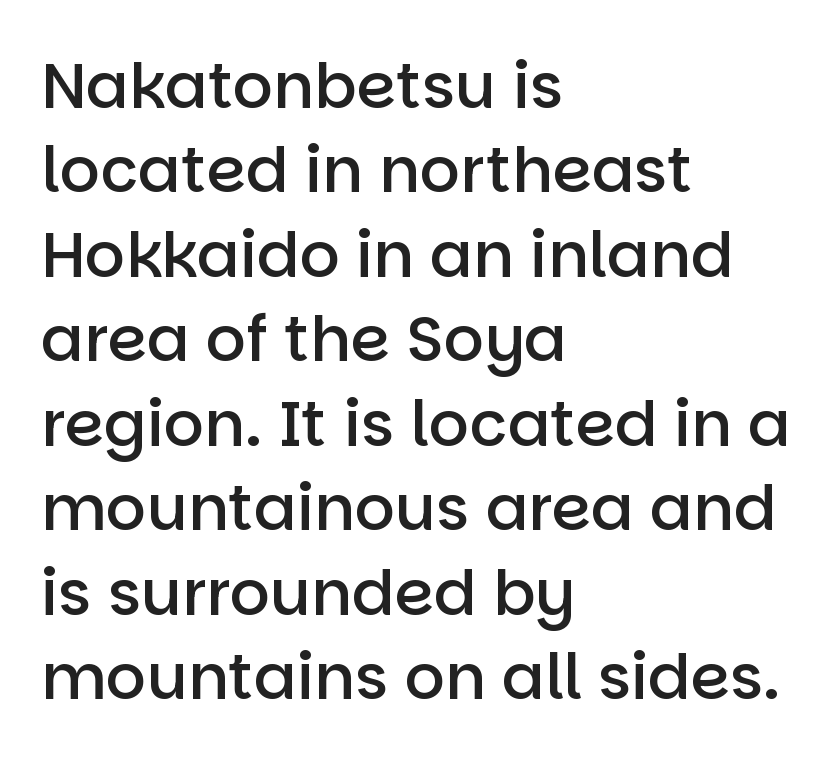
The image shows 63 px semibold sans-serif type, upright; set left-aligned, normal line spacing (1.34x), normal letter spacing, not underlined; low stroke contrast and a large x-height.
